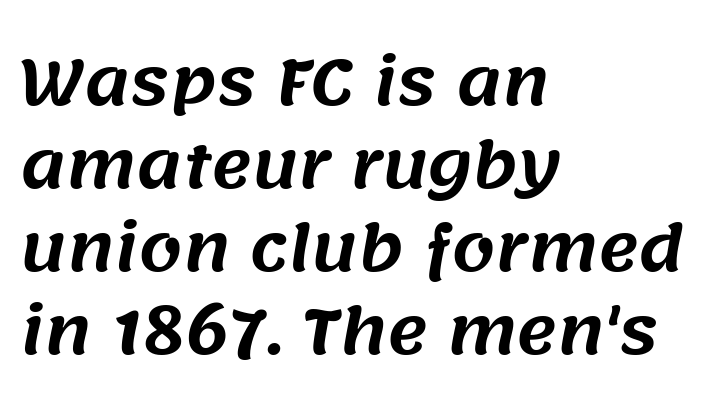
Q: Is the typeface a serif or a sans-serif typeface? A: Sans-serif.
Q: Is the text underlined? A: No.
Q: How is the paragraph aligned? A: Left-aligned.
Q: Is the spacing between letters normal or unusually wide? A: Normal.
Q: Is the spacing between lines tight, normal or loose? A: Normal.
Q: Width (condensed, normal, or wide)? A: Normal.
Q: Stroke contrast? A: Medium.
Q: x-height? A: Large.
Q: Monospaced? A: No.
